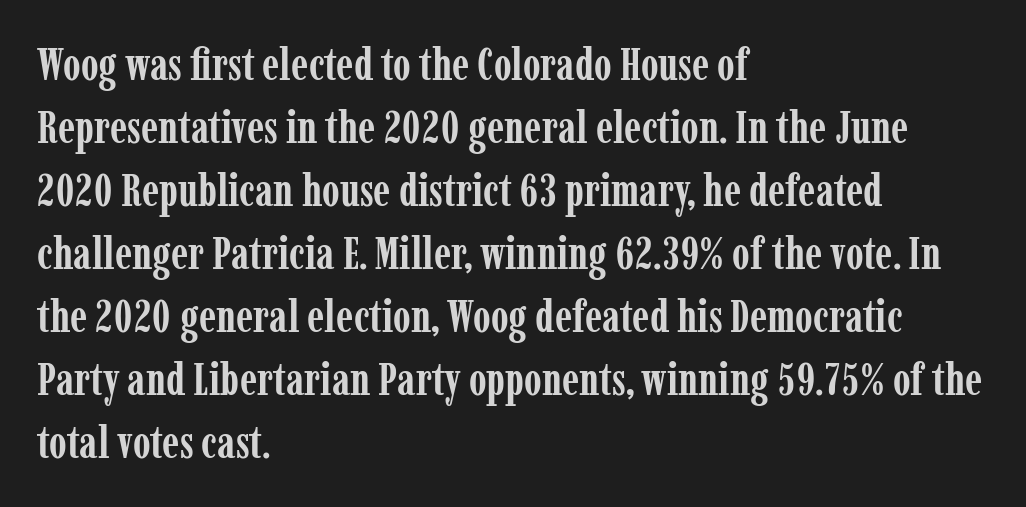
The image shows 45 px semibold, condensed serif type, upright; set left-aligned, normal line spacing (1.4x), normal letter spacing, not underlined; low stroke contrast and a medium x-height.
